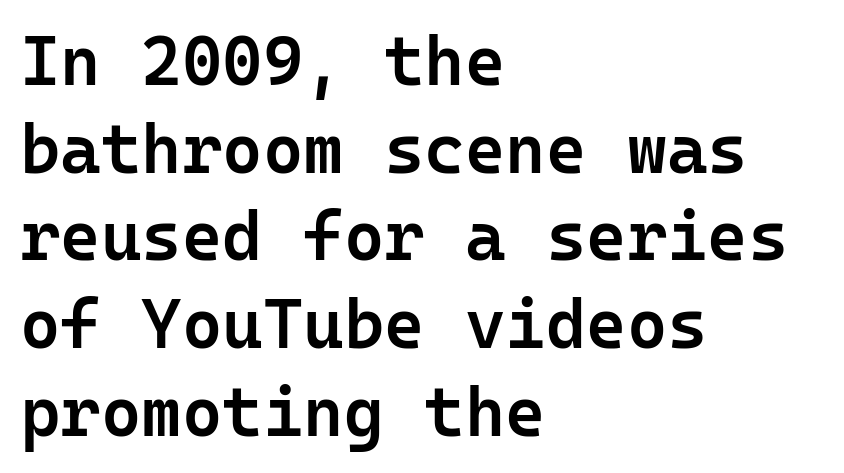
{"serif": "no", "italic": "no", "bold": "semi", "weight": "semibold", "width": "normal", "stroke_contrast": "low", "x_height": "medium", "monospaced": "yes", "underline": "no", "align": "left", "line_spacing": "normal", "line_spacing_ratio": 1.27, "letter_spacing": "normal", "letter_spacing_em": 0.0, "glyph_px": 69}
